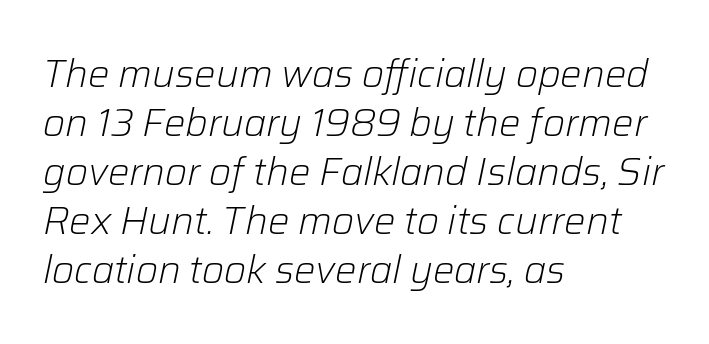
{"italic": "yes", "lean": "right", "slant_degrees": 12, "bold": "no", "weight": "light", "width": "normal", "stroke_contrast": "low", "x_height": "medium", "monospaced": "no", "underline": "no", "align": "left", "line_spacing": "normal", "line_spacing_ratio": 1.29, "letter_spacing": "normal", "letter_spacing_em": 0.0, "glyph_px": 38}
